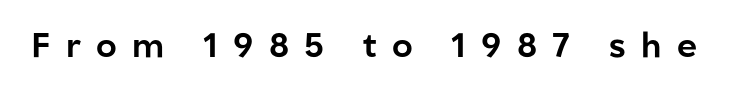
The type is letterspaced generously, with wide tracking. This is the regular roman posture of the typeface. The foot of each line stays bare and open. This rendering employs a face without finishing strokes, i.e., a sans-serif. Spacing verdict: proportional, widths tailored to each character.
